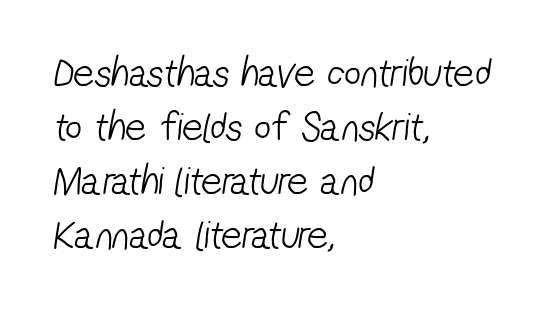
Q: Is the text bold? A: No.
Q: Is the typeface a serif or a sans-serif typeface? A: Sans-serif.
Q: Is the text underlined? A: No.
Q: How is the paragraph aligned? A: Left-aligned.
Q: Is the spacing between letters normal or unusually wide? A: Normal.
Q: Is the spacing between lines tight, normal or loose? A: Normal.
Q: Width (condensed, normal, or wide)? A: Condensed.
Q: Stroke contrast? A: Low.
Q: x-height? A: Medium.
Q: Monospaced? A: No.
